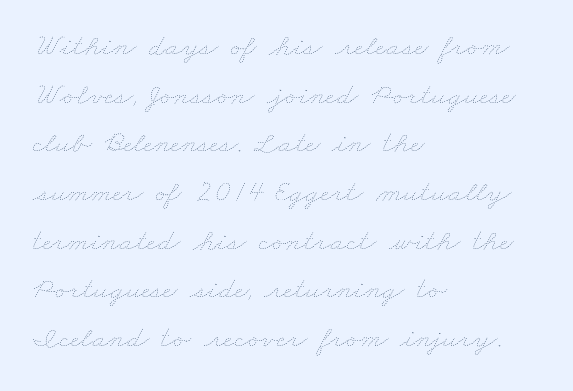
{"bold": "no", "weight": "thin", "width": "wide", "stroke_contrast": "low", "x_height": "small", "monospaced": "no", "underline": "no", "align": "left", "line_spacing": "normal", "line_spacing_ratio": 1.57, "letter_spacing": "normal", "letter_spacing_em": 0.0, "glyph_px": 31}
